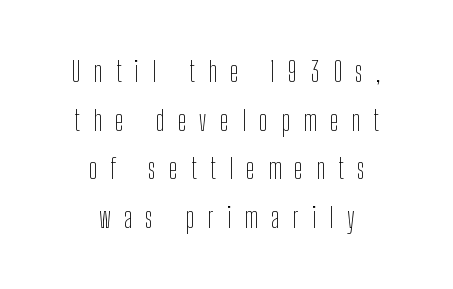
{"serif": "no", "italic": "no", "bold": "no", "weight": "thin", "width": "condensed", "stroke_contrast": "low", "x_height": "medium", "monospaced": "no", "underline": "no", "align": "center", "line_spacing_ratio": 1.74, "letter_spacing": "wide", "letter_spacing_em": 0.48, "glyph_px": 28}
